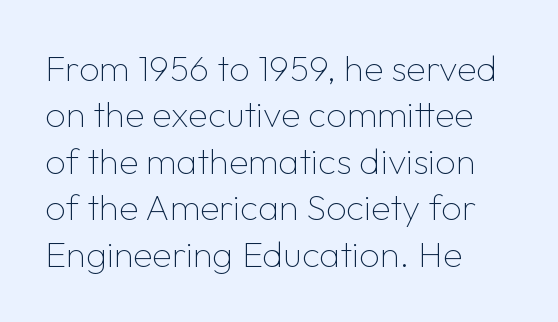
If you drew a line through each stem, it would be perfectly vertical. Any mark beneath the type? The region is blank. The characters are drawn with everyday or finer stroke widths. A typesetter would call this zero additional tracking.
